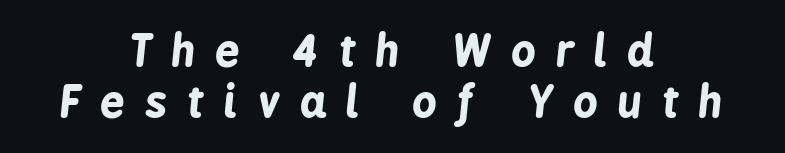
Q: Is the text bold? A: Yes.
Q: Is the text italic (slanted)? A: Yes, it leans right by about 6 degrees.
Q: Is the text underlined? A: No.
Q: How is the paragraph aligned? A: Centered.
Q: Is the spacing between letters normal or unusually wide? A: Unusually wide.
Q: Width (condensed, normal, or wide)? A: Condensed.
Q: Stroke contrast? A: Low.
Q: x-height? A: Medium.
Q: Monospaced? A: No.
